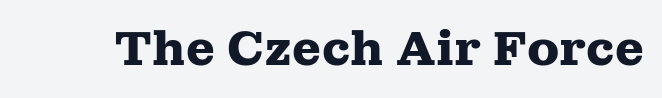
Q: Is the text bold? A: Yes.
Q: Is the text italic (slanted)? A: No, it is upright.
Q: Is the typeface a serif or a sans-serif typeface? A: Serif.
Q: Is the text underlined? A: No.
Q: Is the spacing between letters normal or unusually wide? A: Normal.
Q: Width (condensed, normal, or wide)? A: Wide.
Q: Stroke contrast? A: Medium.
Q: x-height? A: Medium.
Q: Monospaced? A: No.
